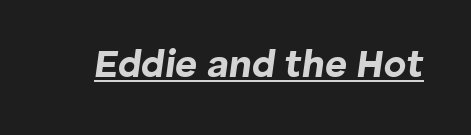
{"italic": "yes", "lean": "right", "slant_degrees": 8, "bold": "yes", "weight": "bold", "width": "normal", "stroke_contrast": "low", "x_height": "medium", "monospaced": "no", "underline": "yes", "letter_spacing": "normal", "letter_spacing_em": 0.0, "glyph_px": 38}
